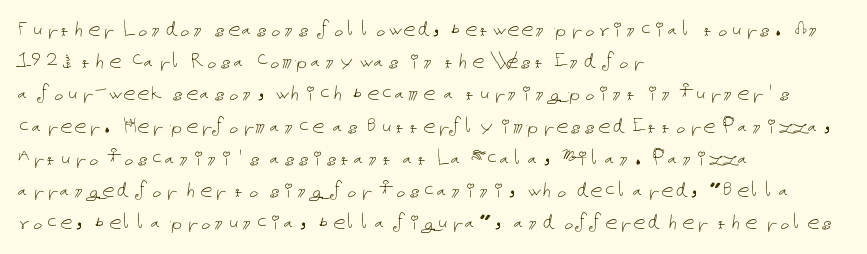
{"italic": "no", "bold": "no", "underline": "no", "align": "left", "line_spacing": "normal", "line_spacing_ratio": 1.29, "letter_spacing": "normal", "letter_spacing_em": 0.0, "glyph_px": 25}
